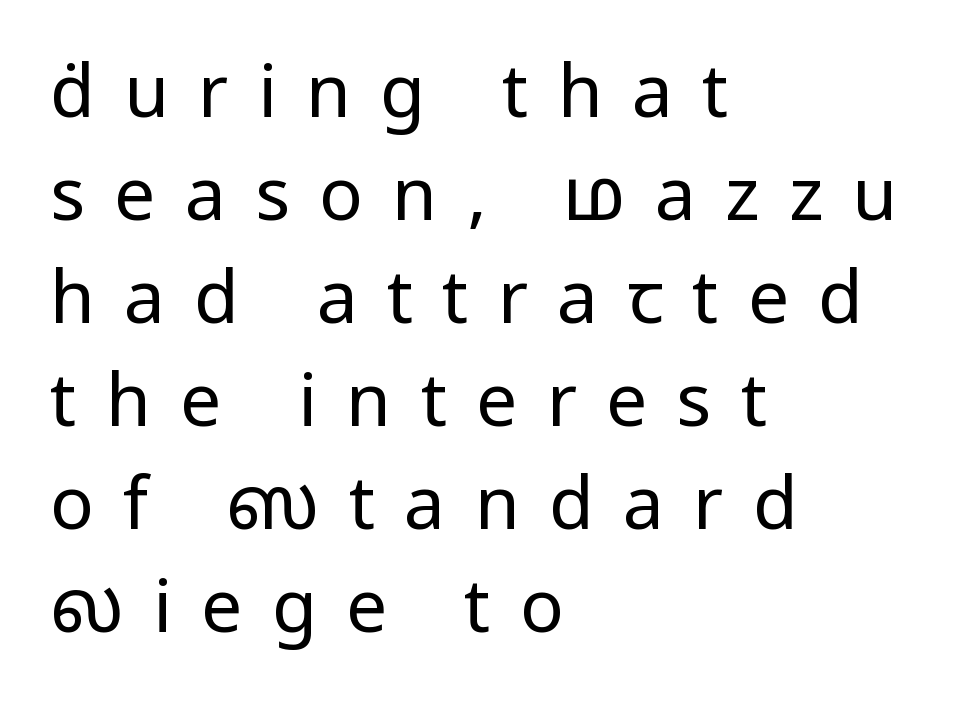
The image shows 73 px regular-weight sans-serif type, upright; set left-aligned, normal line spacing (1.41x), unusually wide letter spacing (+0.4 em), not underlined; low stroke contrast and a medium x-height.
